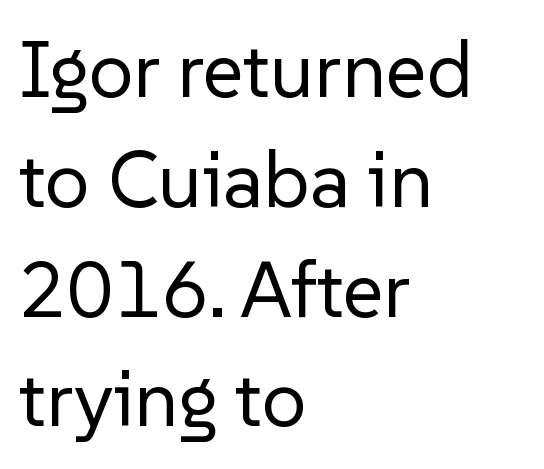
Does the copy run flush right? No — it runs flush left. Looks like regular typesetting: each glyph gets only the width it needs. Italic: no, the glyphs are upright roman. Nobody drew a line under any word here.
